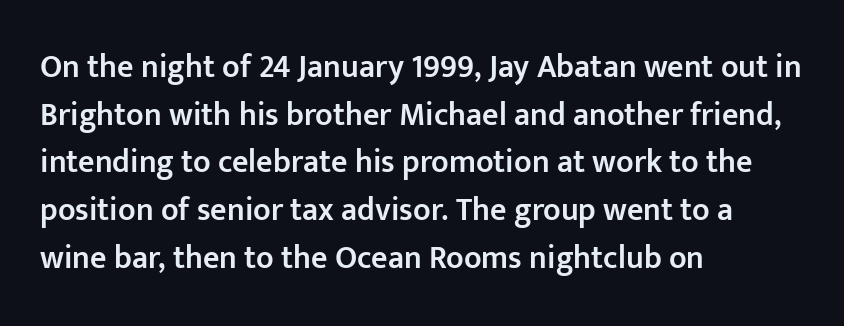
Q: Is the text bold? A: Semi-bold.
Q: Is the text italic (slanted)? A: No, it is upright.
Q: Is the typeface a serif or a sans-serif typeface? A: Sans-serif.
Q: Is the text underlined? A: No.
Q: How is the paragraph aligned? A: Left-aligned.
Q: Is the spacing between letters normal or unusually wide? A: Normal.
Q: Is the spacing between lines tight, normal or loose? A: Normal.
Q: Width (condensed, normal, or wide)? A: Normal.
Q: Stroke contrast? A: Low.
Q: x-height? A: Medium.
Q: Monospaced? A: No.
